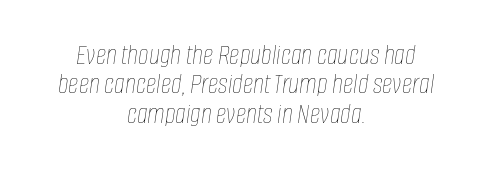
{"italic": "yes", "lean": "right", "slant_degrees": 8, "bold": "no", "weight": "thin", "width": "condensed", "stroke_contrast": "low", "x_height": "large", "monospaced": "no", "underline": "no", "align": "center", "line_spacing": "tight", "line_spacing_ratio": 1.01, "letter_spacing": "normal", "letter_spacing_em": 0.0, "glyph_px": 29}
